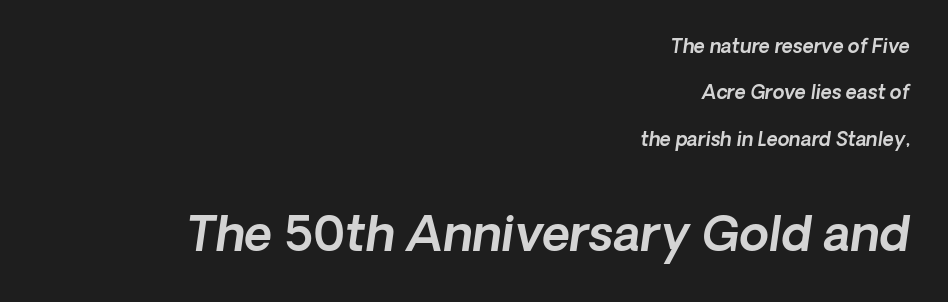
Q: Is the typeface a serif or a sans-serif typeface? A: Sans-serif.
Q: Is the text underlined? A: No.
Q: How is the paragraph aligned? A: Right-aligned.
Q: Is the spacing between letters normal or unusually wide? A: Normal.
Q: Is the spacing between lines tight, normal or loose? A: Loose.
Q: Which block of text is set in a larger size, the first (top) or the second (bottom)? A: The second (bottom) one.
Q: Width (condensed, normal, or wide)? A: Normal.
Q: x-height? A: Medium.
Q: Monospaced? A: No.
